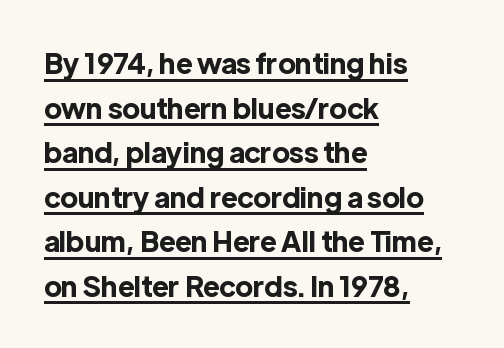
Q: Is the text bold? A: Yes.
Q: Is the text italic (slanted)? A: No, it is upright.
Q: Is the typeface a serif or a sans-serif typeface? A: Sans-serif.
Q: Is the text underlined? A: Yes.
Q: How is the paragraph aligned? A: Left-aligned.
Q: Is the spacing between letters normal or unusually wide? A: Normal.
Q: Is the spacing between lines tight, normal or loose? A: Normal.
Q: Width (condensed, normal, or wide)? A: Normal.
Q: x-height? A: Medium.
Q: Monospaced? A: No.
